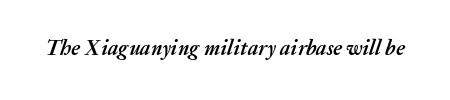
The image shows 21 px bold type, italic (leaning right); set normal letter spacing, not underlined.
